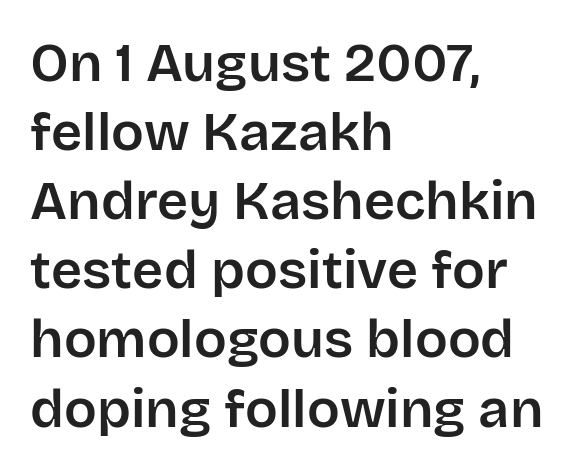
Q: Is the text italic (slanted)? A: No, it is upright.
Q: Is the typeface a serif or a sans-serif typeface? A: Sans-serif.
Q: Is the text underlined? A: No.
Q: How is the paragraph aligned? A: Left-aligned.
Q: Is the spacing between letters normal or unusually wide? A: Normal.
Q: Is the spacing between lines tight, normal or loose? A: Normal.
Q: Width (condensed, normal, or wide)? A: Normal.
Q: Stroke contrast? A: Low.
Q: x-height? A: Large.
Q: Monospaced? A: No.
